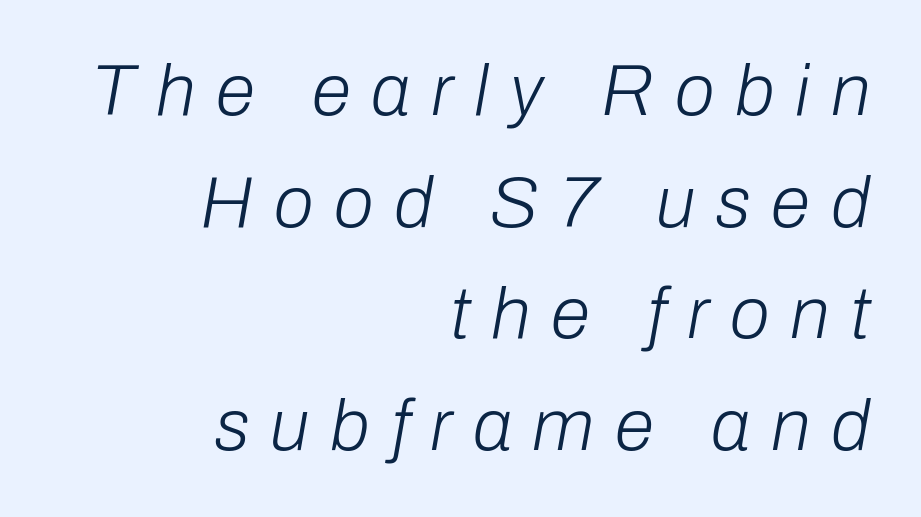
Q: Is the text bold? A: No.
Q: Is the text italic (slanted)? A: Yes, it leans right by about 10 degrees.
Q: Is the text underlined? A: No.
Q: How is the paragraph aligned? A: Right-aligned.
Q: Is the spacing between letters normal or unusually wide? A: Unusually wide.
Q: Is the spacing between lines tight, normal or loose? A: Normal.
Q: Width (condensed, normal, or wide)? A: Normal.
Q: Stroke contrast? A: Low.
Q: x-height? A: Medium.
Q: Monospaced? A: No.
